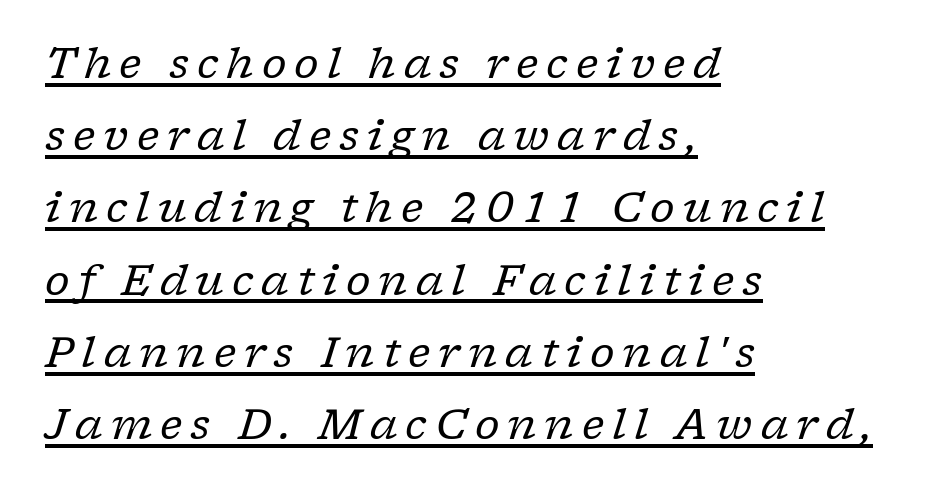
Q: Is the text bold? A: No.
Q: Is the text italic (slanted)? A: Yes, it leans right by about 17 degrees.
Q: Is the typeface a serif or a sans-serif typeface? A: Serif.
Q: Is the text underlined? A: Yes.
Q: How is the paragraph aligned? A: Left-aligned.
Q: Width (condensed, normal, or wide)? A: Normal.
Q: Stroke contrast? A: Low.
Q: x-height? A: Medium.
Q: Monospaced? A: No.
